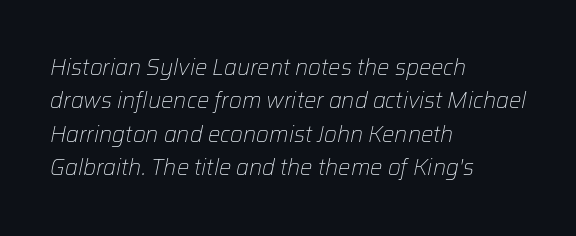
Observe the lean: these are italic letterforms. Stroke thickness stays within the range of a standard reading face or lighter. Horizontal alignment here is leftward, the default for most running prose. Default kerning and tracking; the words read as compact shapes. The gap between lines stays unmarked. The rendering uses a moderate line-height, typical for paragraphs.
